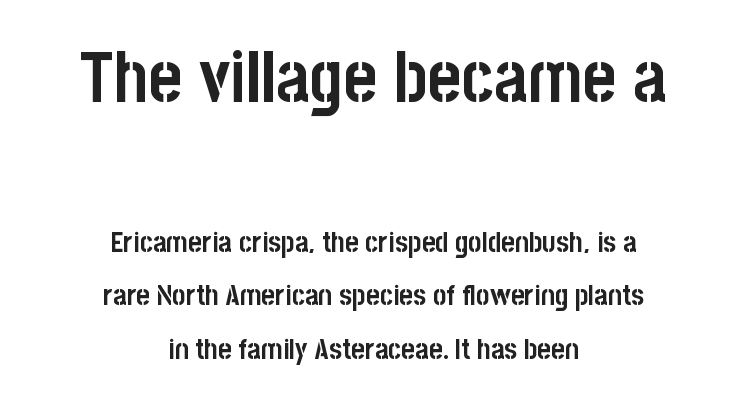
The image shows 72 px semibold, condensed sans-serif type, upright; set centered, line spacing 1.84x, normal letter spacing, not underlined; the first (top) block is 2.48x larger; low stroke contrast and a large x-height.
